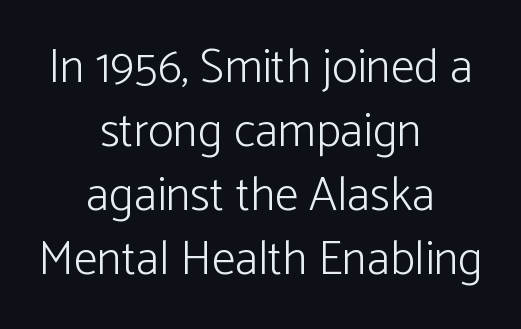
{"serif": "no", "italic": "no", "bold": "no", "weight": "light", "width": "normal", "stroke_contrast": "low", "x_height": "medium", "monospaced": "no", "underline": "no", "align": "center", "line_spacing": "normal", "line_spacing_ratio": 1.33, "letter_spacing": "normal", "letter_spacing_em": 0.0, "glyph_px": 48}
